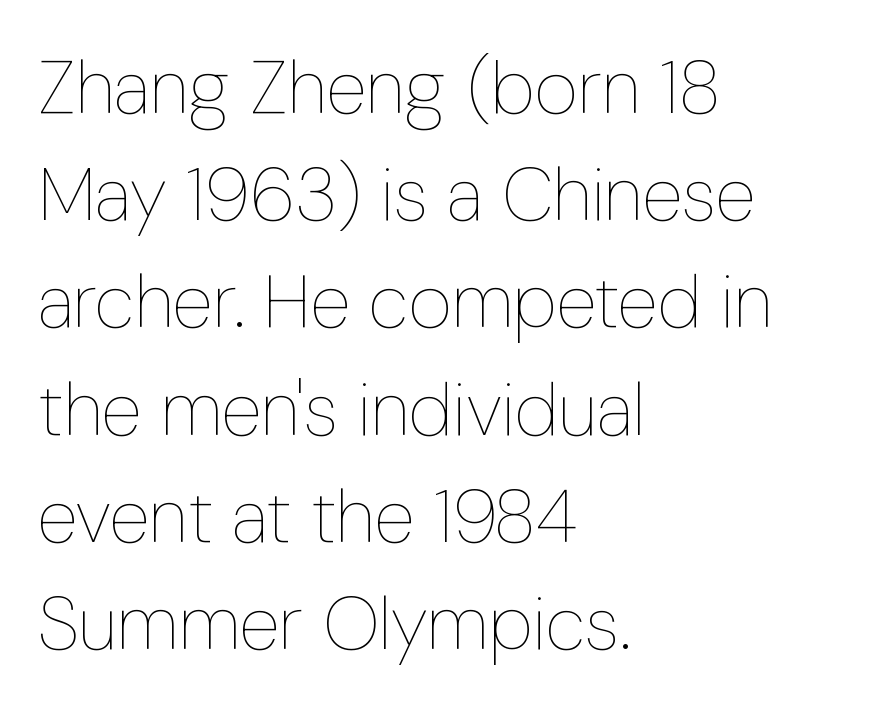
Q: Is the text bold? A: No.
Q: Is the text italic (slanted)? A: No, it is upright.
Q: Is the text underlined? A: No.
Q: How is the paragraph aligned? A: Left-aligned.
Q: Is the spacing between letters normal or unusually wide? A: Normal.
Q: Is the spacing between lines tight, normal or loose? A: Normal.
Q: Width (condensed, normal, or wide)? A: Condensed.
Q: Stroke contrast? A: Low.
Q: x-height? A: Medium.
Q: Monospaced? A: No.
